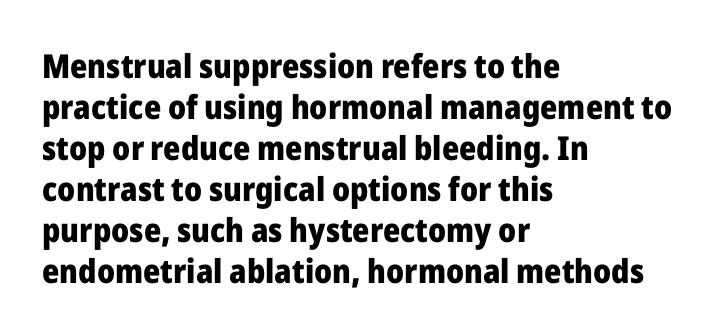
Q: Is the text bold? A: Yes.
Q: Is the text italic (slanted)? A: No, it is upright.
Q: Is the typeface a serif or a sans-serif typeface? A: Sans-serif.
Q: Is the text underlined? A: No.
Q: How is the paragraph aligned? A: Left-aligned.
Q: Is the spacing between letters normal or unusually wide? A: Normal.
Q: Width (condensed, normal, or wide)? A: Normal.
Q: Stroke contrast? A: Low.
Q: x-height? A: Medium.
Q: Monospaced? A: No.
